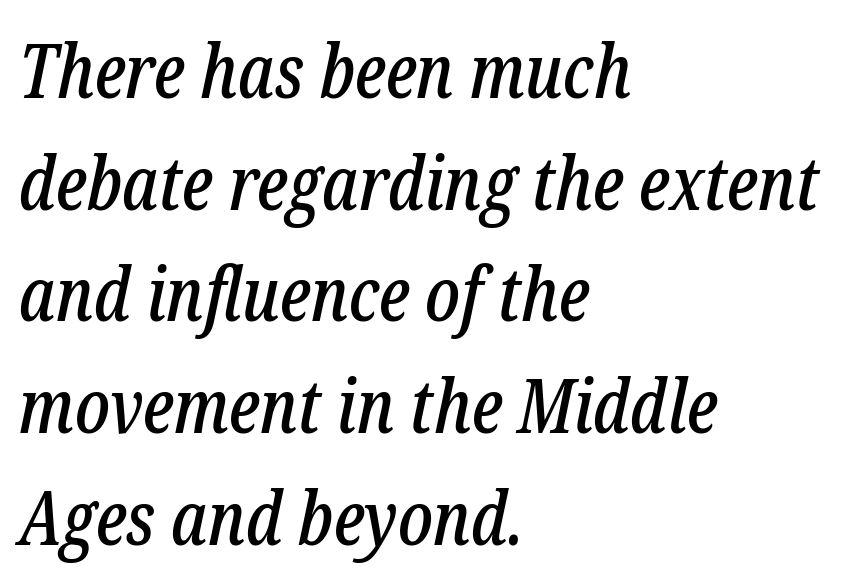
Q: Is the text italic (slanted)? A: Yes, it leans right by about 12 degrees.
Q: Is the typeface a serif or a sans-serif typeface? A: Serif.
Q: Is the text underlined? A: No.
Q: How is the paragraph aligned? A: Left-aligned.
Q: Is the spacing between letters normal or unusually wide? A: Normal.
Q: Is the spacing between lines tight, normal or loose? A: Normal.
Q: Width (condensed, normal, or wide)? A: Condensed.
Q: Stroke contrast? A: Low.
Q: x-height? A: Medium.
Q: Monospaced? A: No.
